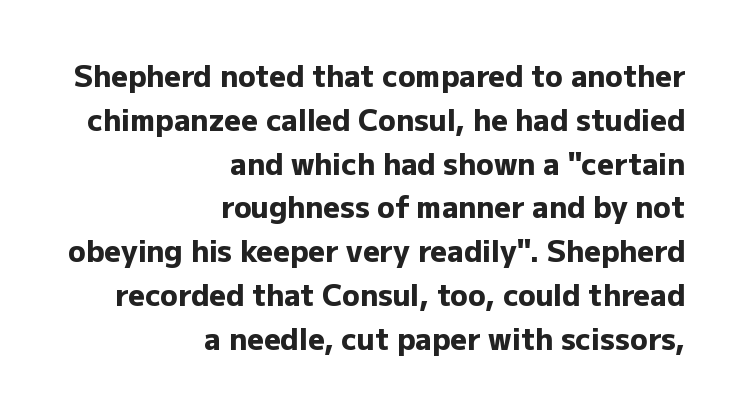
The tracking reads as untouched default to a designer's eye. The typeface chosen for these lines omits serifs. The lines sit at an ordinary, default distance from one another. This rendering uses right alignment, leaving the left contour irregular. Is the type bold? Yes — the strokes are clearly thick and heavy.
